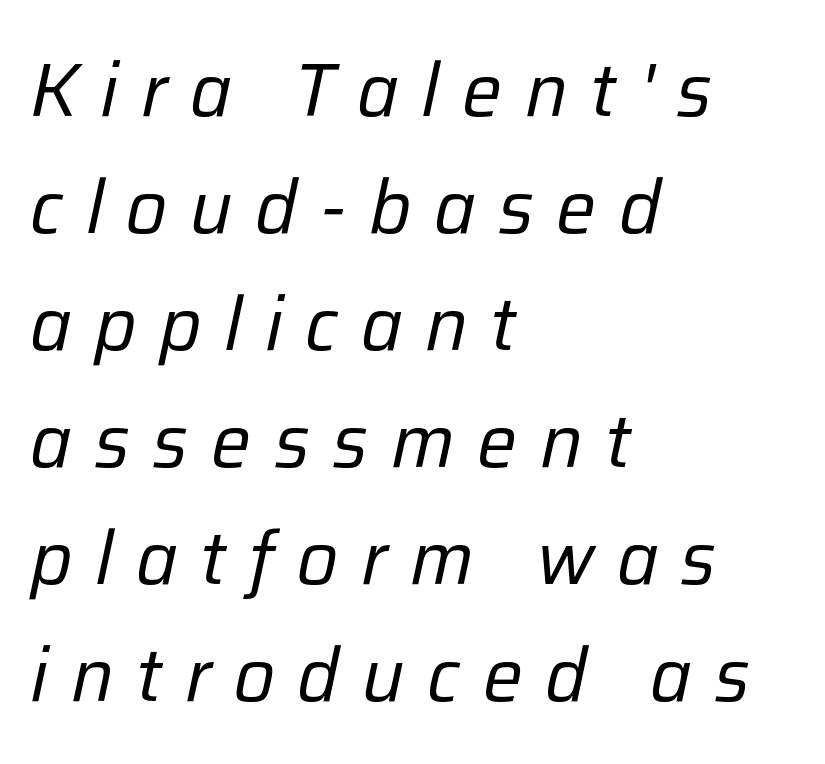
Is the stroke heavy? The answer is a plain regular-or-lighter. A typesetter would call this proportional, since set widths differ per character. Reading down the block, your eye returns to a fixed left position each line. Words appear elongated and porous because spacing is wide. Would a proofreader flag this as italicized? Yes.
